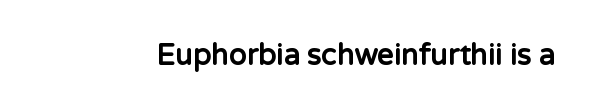
The image shows 29 px bold sans-serif type, upright; set normal letter spacing, not underlined; low stroke contrast and a medium x-height.
